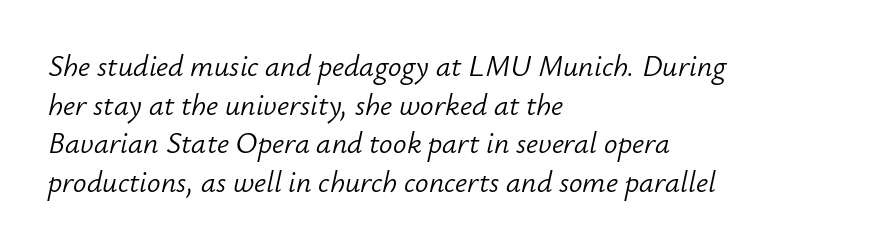
The line-height multiplier appears to be the usual default. Quick note: underline off. Note the varied advance widths — an 'i' is clearly narrower than an 'm'. The type is set solid horizontally, with unmodified tracking. The typesetter chose a ragged-right arrangement here.
